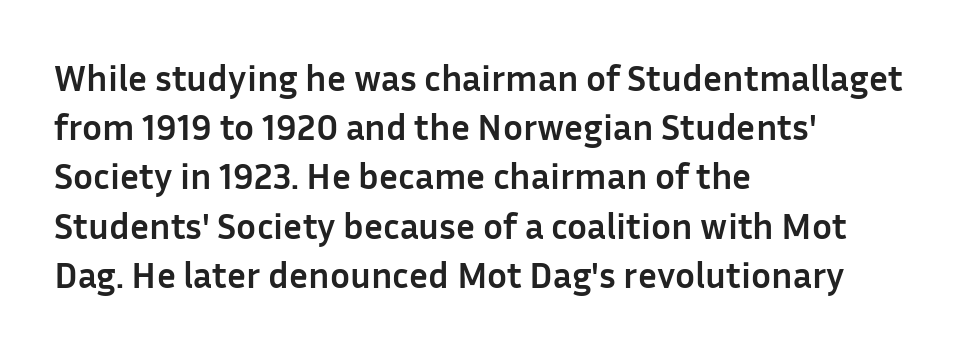
{"serif": "no", "italic": "no", "bold": "yes", "weight": "semibold", "width": "normal", "stroke_contrast": "low", "x_height": "medium", "monospaced": "no", "underline": "no", "align": "left", "line_spacing": "normal", "line_spacing_ratio": 1.33, "letter_spacing": "normal", "letter_spacing_em": 0.0, "glyph_px": 37}
